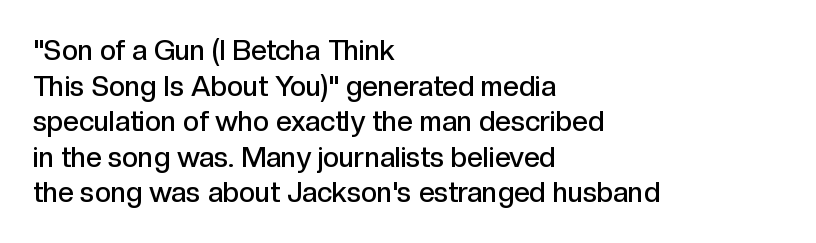
The image shows 28 px semibold sans-serif type, upright; set left-aligned, normal line spacing (1.27x), normal letter spacing, not underlined; a medium x-height.
